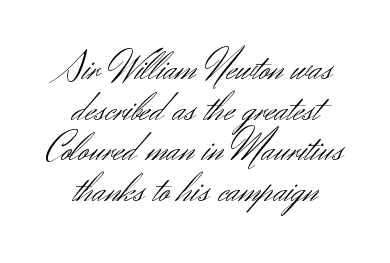
The image shows 42 px light sans-serif type; set centered, tight line spacing (0.97x), normal letter spacing, not underlined; medium stroke contrast and a small x-height.
